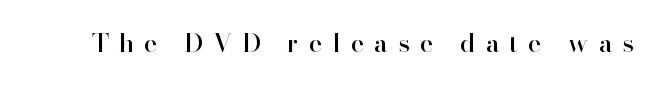
{"italic": "no", "underline": "no", "letter_spacing": "wide", "letter_spacing_em": 0.38, "glyph_px": 26}
